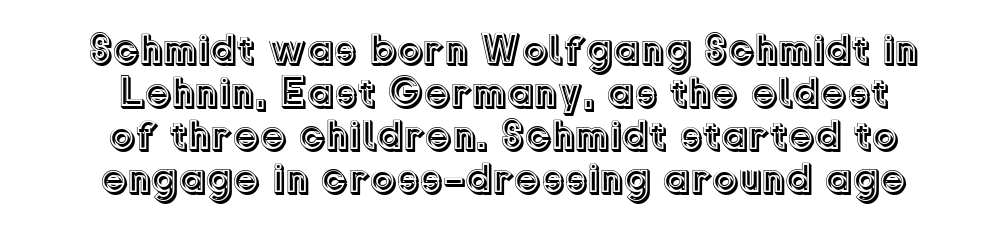
{"italic": "no", "width": "normal", "x_height": "medium", "monospaced": "no", "underline": "no", "align": "center", "line_spacing": "tight", "line_spacing_ratio": 1.02, "letter_spacing": "normal", "letter_spacing_em": 0.0, "glyph_px": 42}
